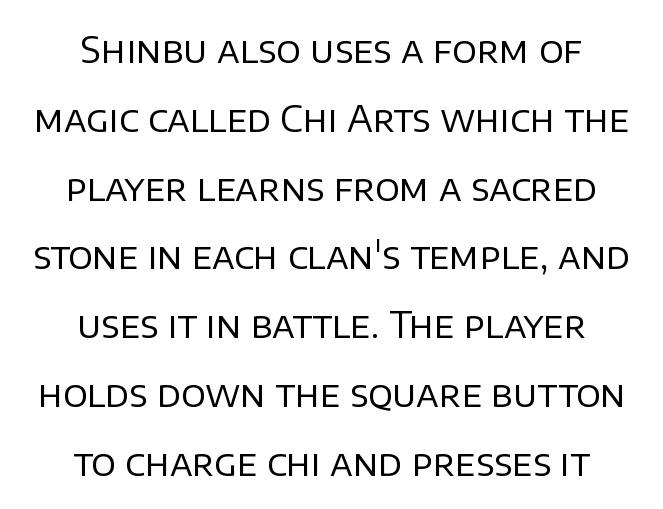
The image shows 36 px regular-weight sans-serif type, upright; set centered, loose line spacing (1.91x), normal letter spacing, not underlined; low stroke contrast and a large x-height.
